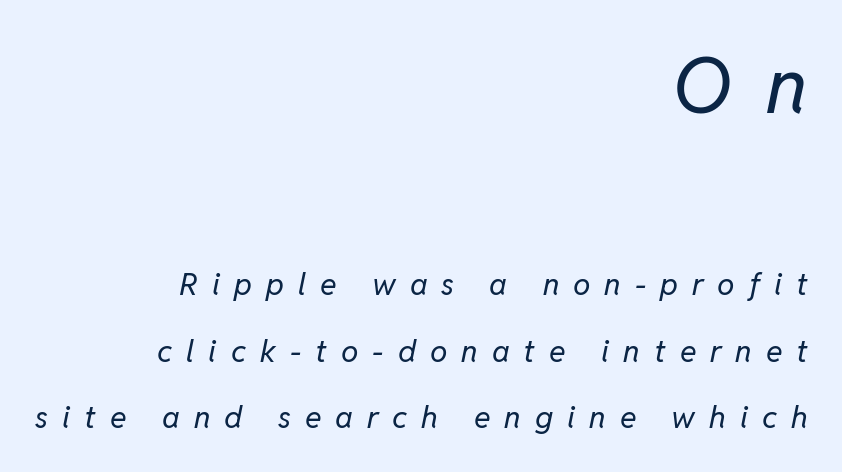
This rendering uses right alignment, leaving the left contour irregular. The lines are spread far apart with generous leading. The letters are spread apart with noticeably loose tracking. The specimen reads as italic at a glance. This layout puts the oversized block above and the modest block below.
